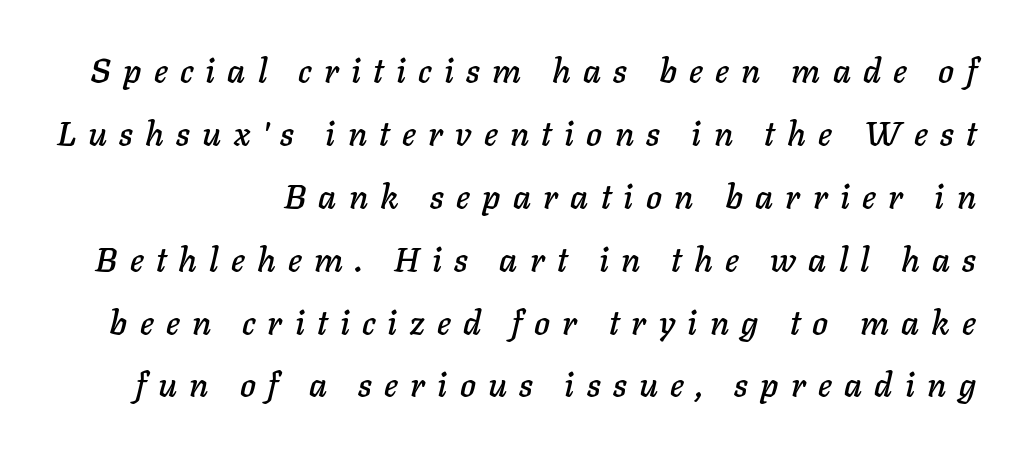
The image shows 34 px text type, italic (leaning right); set line spacing 1.85x, unusually wide letter spacing (+0.36 em), not underlined; low stroke contrast and a medium x-height.
